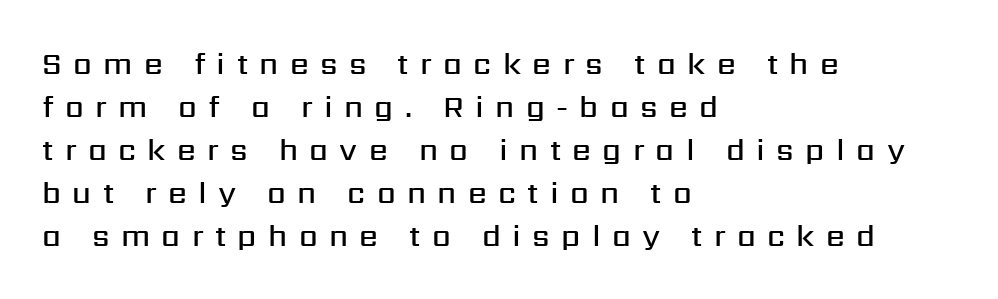
A clean baseline with only descenders dipping below it. Think of a printed novel: that variable character pitch is what you see here. You could only call the tracking loose — the letters float apart. The face used here is a sans, in the tradition of grotesques and geometrics. Every stem runs plumb, perpendicular to the baseline.
